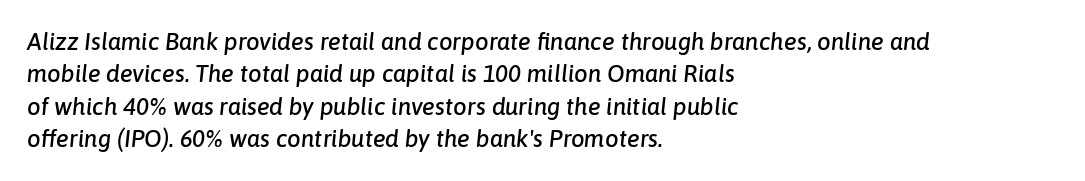
The image shows 24 px text type, italic (leaning right); set left-aligned, normal line spacing (1.35x), normal letter spacing, not underlined.
